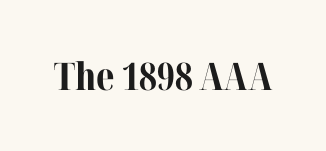
The lettering holds an erect, upright posture throughout. Small tapered or slab feet sit at the stroke ends, so this counts as serif. Think of a printed novel: that variable character pitch is what you see here. What stands out about the letter spacing? Nothing — it is the standard amount.
